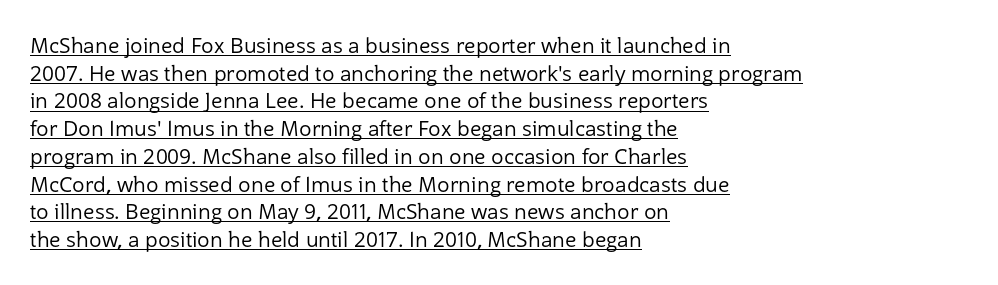
All the whitespace from short lines collects on the right. In designer terms, the underline attribute is active on this setting. Vertical stems look standard width or narrower in stroke. Leading: standard.
